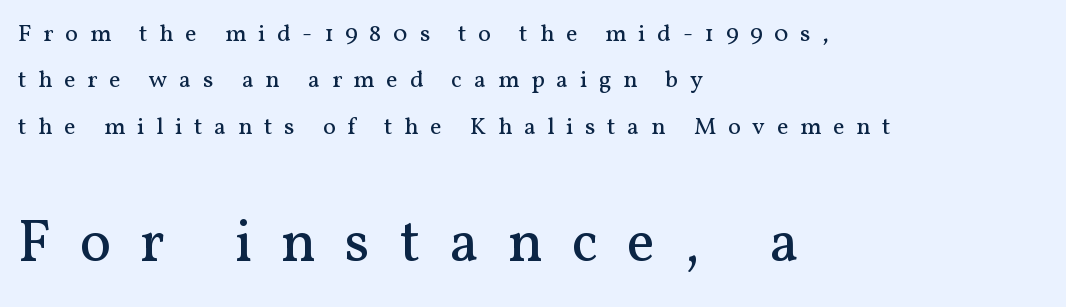
{"serif": "yes", "italic": "no", "bold": "no", "weight": "regular", "width": "normal", "stroke_contrast": "medium", "x_height": "medium", "monospaced": "no", "underline": "no", "align": "left", "line_spacing": "loose", "line_spacing_ratio": 1.93, "letter_spacing": "wide", "letter_spacing_em": 0.49, "larger_block": "second", "size_ratio": 2.46, "glyph_px": 59}
